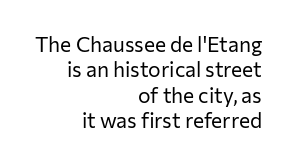
Q: Is the text bold? A: No.
Q: Is the text italic (slanted)? A: No, it is upright.
Q: Is the text underlined? A: No.
Q: How is the paragraph aligned? A: Right-aligned.
Q: Is the spacing between letters normal or unusually wide? A: Normal.
